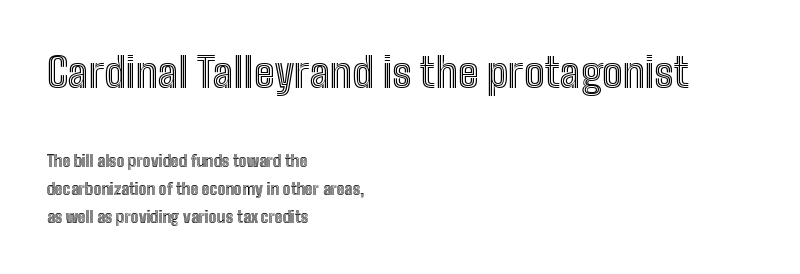
{"italic": "no", "width": "condensed", "x_height": "medium", "monospaced": "no", "underline": "no", "align": "left", "line_spacing_ratio": 1.74, "letter_spacing": "normal", "letter_spacing_em": 0.0, "larger_block": "first", "size_ratio": 2.56, "glyph_px": 41}
